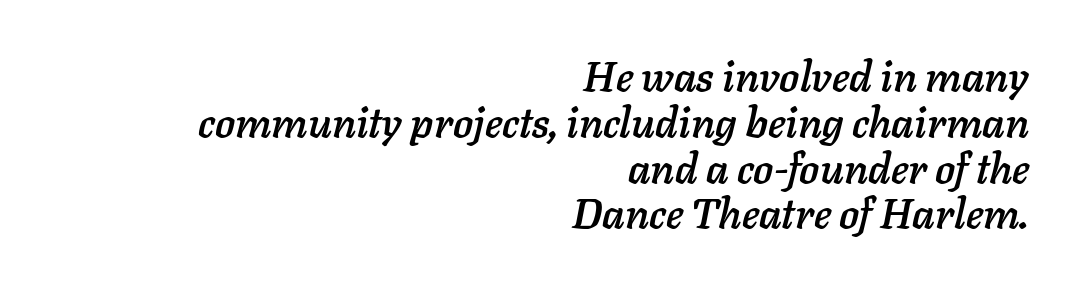
The image shows 42 px text type, italic (leaning right); set right-aligned, tight line spacing (1.09x), normal letter spacing, not underlined; low stroke contrast and a medium x-height.
